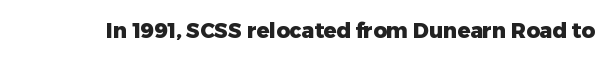
Q: Is the text bold? A: Yes.
Q: Is the text italic (slanted)? A: No, it is upright.
Q: Is the text underlined? A: No.
Q: Is the spacing between letters normal or unusually wide? A: Normal.
